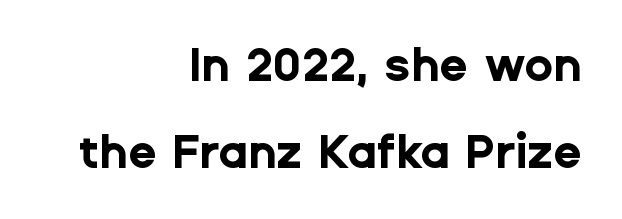
Q: Is the text bold? A: Yes.
Q: Is the text italic (slanted)? A: No, it is upright.
Q: Is the typeface a serif or a sans-serif typeface? A: Sans-serif.
Q: Is the text underlined? A: No.
Q: How is the paragraph aligned? A: Right-aligned.
Q: Is the spacing between letters normal or unusually wide? A: Normal.
Q: Width (condensed, normal, or wide)? A: Normal.
Q: Stroke contrast? A: Low.
Q: x-height? A: Medium.
Q: Monospaced? A: No.
